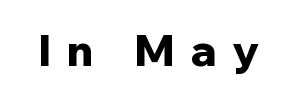
Q: Is the text bold? A: Yes.
Q: Is the text italic (slanted)? A: No, it is upright.
Q: Is the typeface a serif or a sans-serif typeface? A: Sans-serif.
Q: Is the text underlined? A: No.
Q: Is the spacing between letters normal or unusually wide? A: Unusually wide.
Q: Width (condensed, normal, or wide)? A: Normal.
Q: Stroke contrast? A: Low.
Q: x-height? A: Medium.
Q: Monospaced? A: No.
